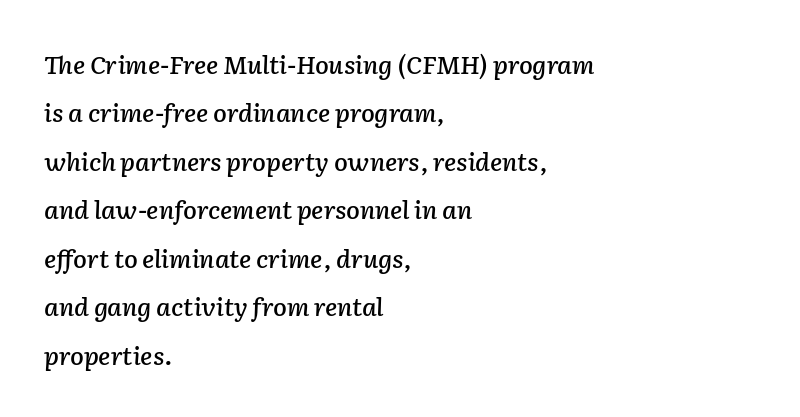
{"italic": "yes", "lean": "right", "slant_degrees": 2, "underline": "no", "align": "left", "line_spacing": "loose", "line_spacing_ratio": 1.94, "letter_spacing": "normal", "letter_spacing_em": 0.0, "glyph_px": 25}
